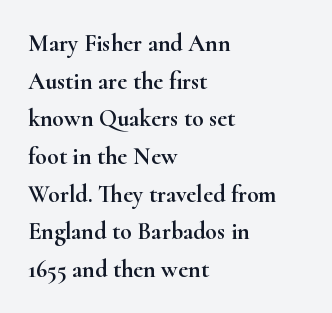
{"italic": "no", "underline": "no", "align": "left", "line_spacing": "normal", "line_spacing_ratio": 1.57, "letter_spacing": "normal", "letter_spacing_em": 0.0, "glyph_px": 24}
